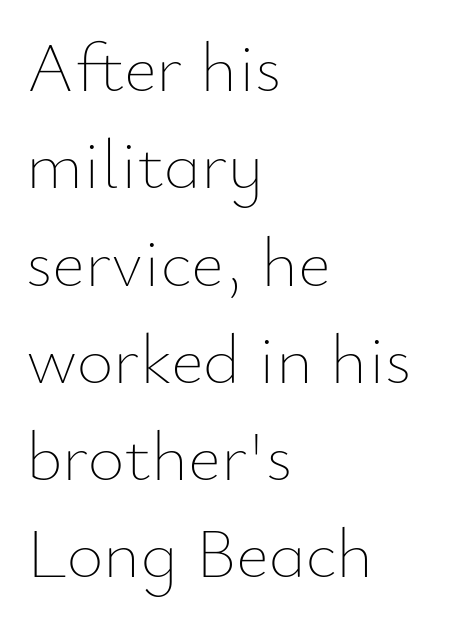
{"italic": "no", "bold": "no", "weight": "thin", "width": "normal", "stroke_contrast": "low", "x_height": "small", "monospaced": "no", "underline": "no", "align": "left", "line_spacing": "normal", "line_spacing_ratio": 1.37, "letter_spacing": "normal", "letter_spacing_em": 0.0, "glyph_px": 71}
